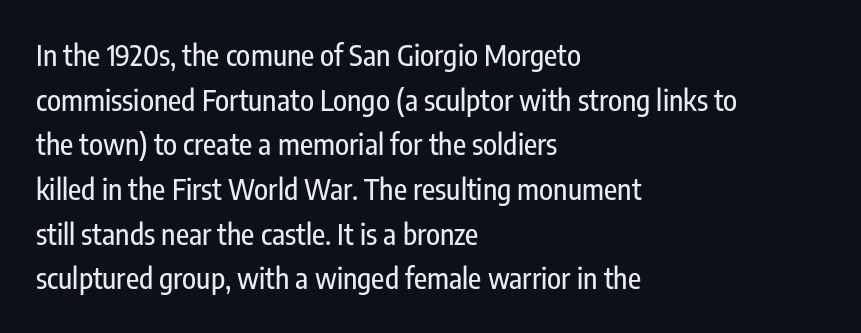
The image shows 29 px condensed sans-serif type, upright; set left-aligned, normal line spacing (1.54x), normal letter spacing, not underlined; low stroke contrast and a medium x-height.
